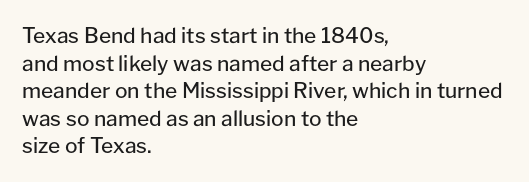
Teacher's note: observe the even left margin — that is flush-left alignment. The line texture is even and compact thanks to regular tracking. The lettering stays uniformly vertical, giving the passage a roman look. The baseline area is clear.
